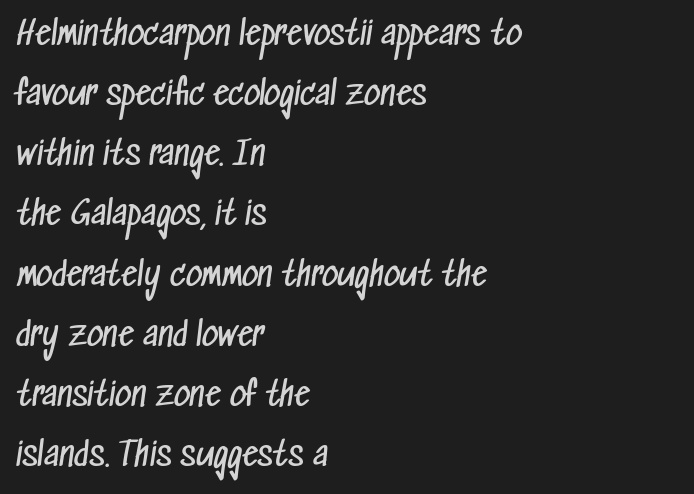
The specimen omits any rule beneath the text block's lines. Stroke mass is kept to a normal reading level or below. The font family rendered here belongs to the sans-serif group. Tracking value appears to be zero — textbook default spacing. Horizontally, the lines are justified to the leading edge only. Proportional: the letters do not fall into vertical columns.
